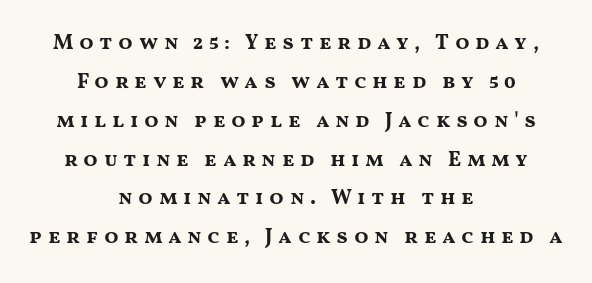
The image shows 21 px bold type, upright; set centered, line spacing 1.85x, unusually wide letter spacing (+0.26 em), not underlined.
